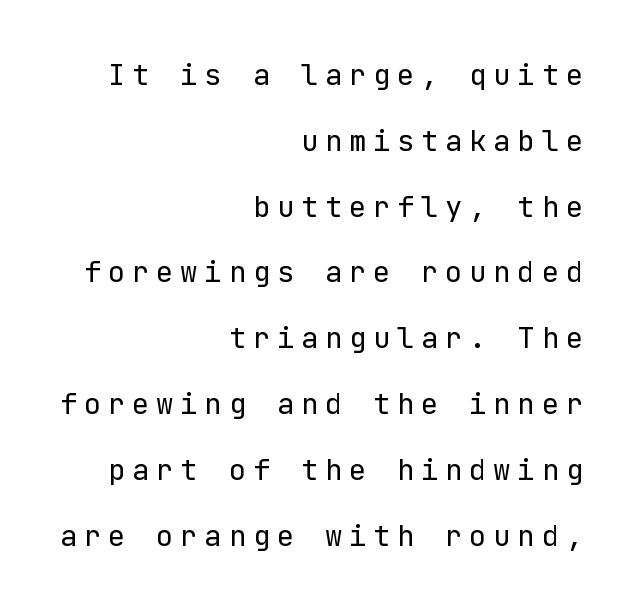
Q: Is the text bold? A: No.
Q: Is the text italic (slanted)? A: No, it is upright.
Q: Is the typeface a serif or a sans-serif typeface? A: Sans-serif.
Q: Is the text underlined? A: No.
Q: How is the paragraph aligned? A: Right-aligned.
Q: Is the spacing between letters normal or unusually wide? A: Unusually wide.
Q: Is the spacing between lines tight, normal or loose? A: Loose.
Q: Width (condensed, normal, or wide)? A: Normal.
Q: Stroke contrast? A: Low.
Q: x-height? A: Medium.
